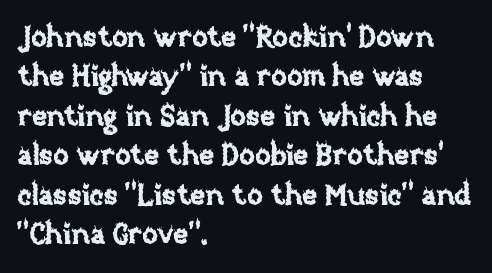
{"italic": "no", "width": "normal", "stroke_contrast": "low", "x_height": "large", "monospaced": "no", "underline": "no", "align": "left", "line_spacing": "normal", "line_spacing_ratio": 1.36, "letter_spacing": "normal", "letter_spacing_em": 0.0, "glyph_px": 29}
